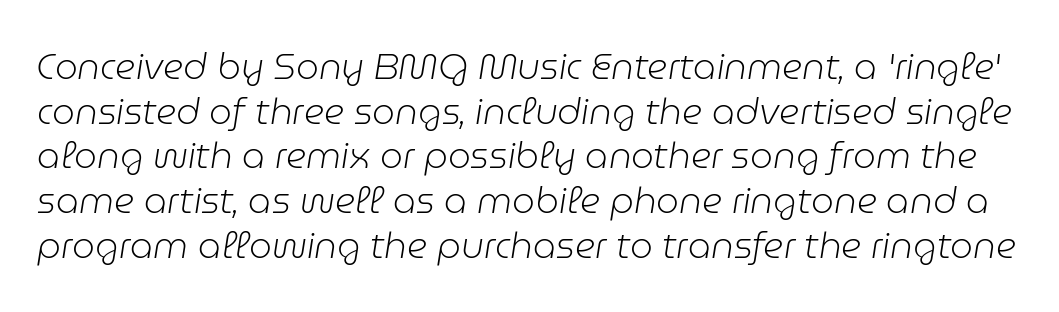
Q: Is the text bold? A: No.
Q: Is the text italic (slanted)? A: Yes, it leans right by about 9 degrees.
Q: Is the text underlined? A: No.
Q: Is the spacing between letters normal or unusually wide? A: Normal.
Q: Width (condensed, normal, or wide)? A: Normal.
Q: Stroke contrast? A: Low.
Q: x-height? A: Medium.
Q: Monospaced? A: No.
